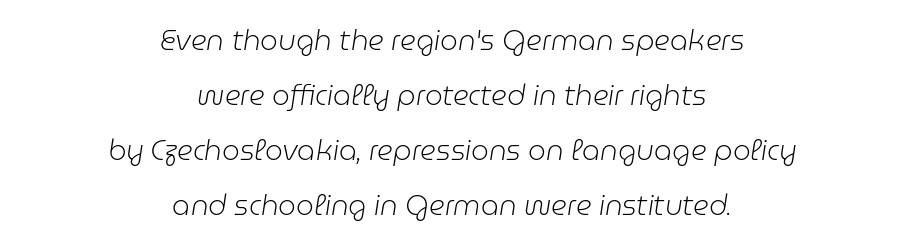
{"italic": "yes", "lean": "right", "slant_degrees": 9, "bold": "no", "weight": "light", "width": "normal", "stroke_contrast": "low", "x_height": "medium", "monospaced": "no", "underline": "no", "align": "center", "line_spacing": "loose", "line_spacing_ratio": 1.96, "letter_spacing": "normal", "letter_spacing_em": 0.0, "glyph_px": 28}
